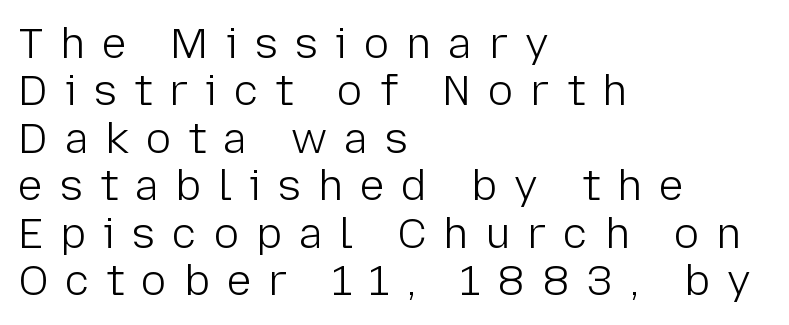
This sample uses a sans-serif face. A classic flush-left, rag-right setting is used for this passage. The typeface has the unassuming heft of standard copy or less. The baseline area is clear. You could not count columns in this text — the font is proportionally spaced. This is the regular roman posture of the typeface.
